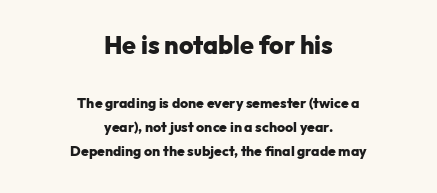
Q: Is the text bold? A: Yes.
Q: Is the text italic (slanted)? A: No, it is upright.
Q: Is the text underlined? A: No.
Q: How is the paragraph aligned? A: Centered.
Q: Is the spacing between letters normal or unusually wide? A: Normal.
Q: Which block of text is set in a larger size, the first (top) or the second (bottom)? A: The first (top) one.
